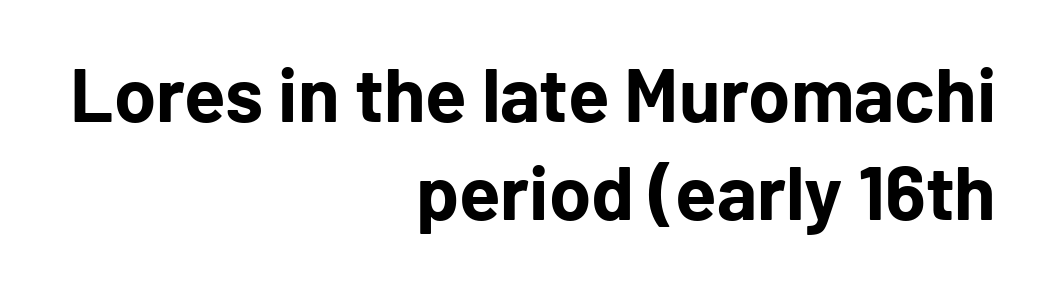
Q: Is the text bold? A: Yes.
Q: Is the text italic (slanted)? A: No, it is upright.
Q: Is the typeface a serif or a sans-serif typeface? A: Sans-serif.
Q: Is the text underlined? A: No.
Q: How is the paragraph aligned? A: Right-aligned.
Q: Is the spacing between letters normal or unusually wide? A: Normal.
Q: Is the spacing between lines tight, normal or loose? A: Normal.
Q: Width (condensed, normal, or wide)? A: Normal.
Q: Stroke contrast? A: Low.
Q: x-height? A: Medium.
Q: Monospaced? A: No.
